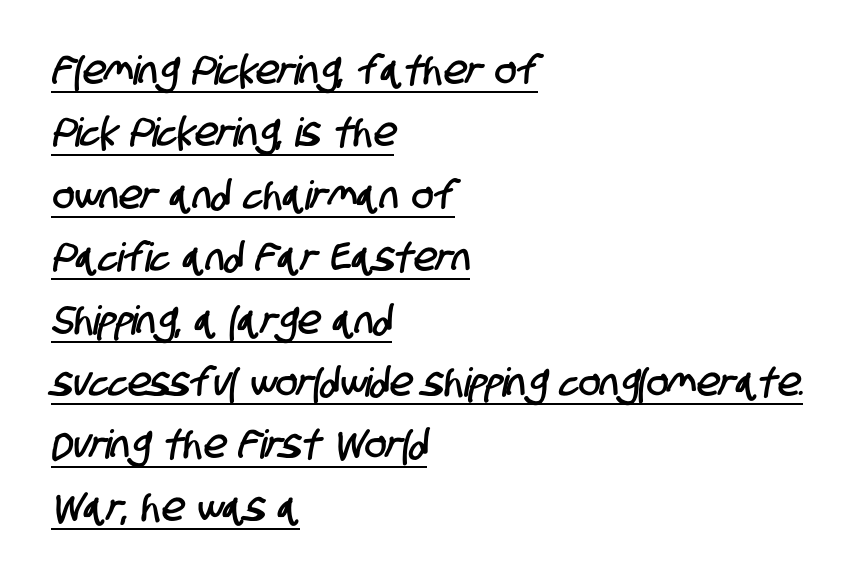
{"serif": "no", "width": "condensed", "stroke_contrast": "low", "x_height": "large", "monospaced": "no", "underline": "yes", "align": "left", "line_spacing": "normal", "line_spacing_ratio": 1.56, "letter_spacing": "normal", "letter_spacing_em": 0.0, "glyph_px": 40}
